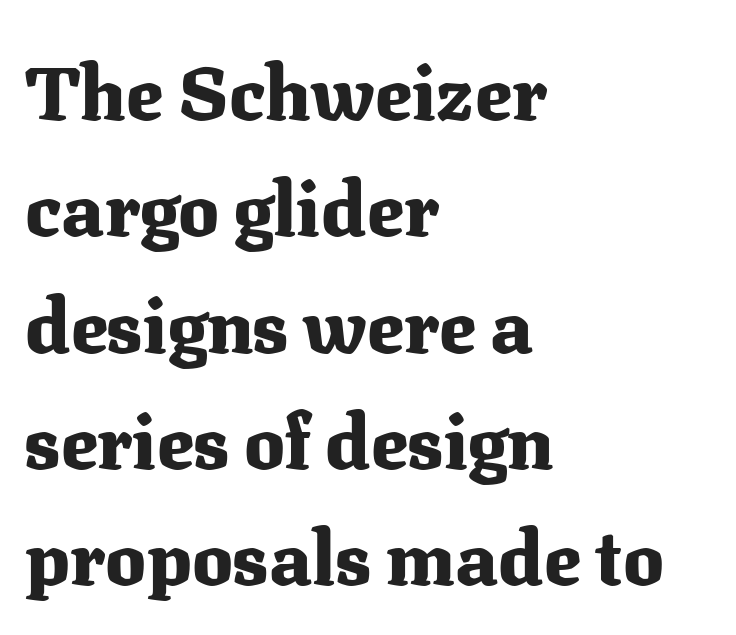
The image shows 76 px heavy serif type, upright; set left-aligned, normal line spacing (1.53x), normal letter spacing, not underlined; medium stroke contrast and a medium x-height.
